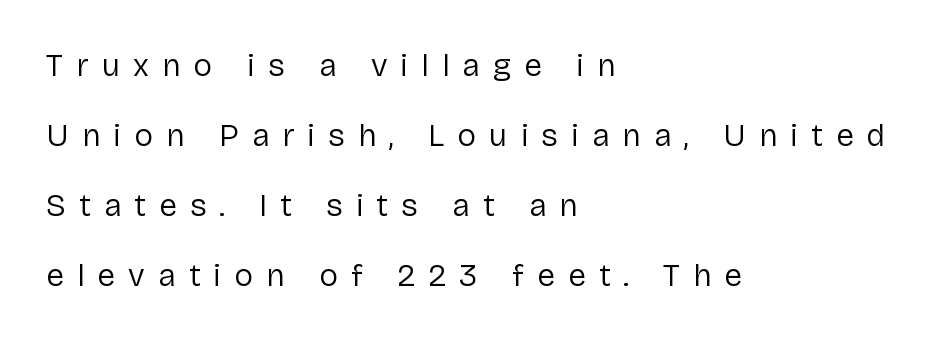
The image shows 32 px regular-weight sans-serif type, upright; set left-aligned, loose line spacing (2.19x), unusually wide letter spacing (+0.41 em), not underlined; low stroke contrast and a medium x-height.
